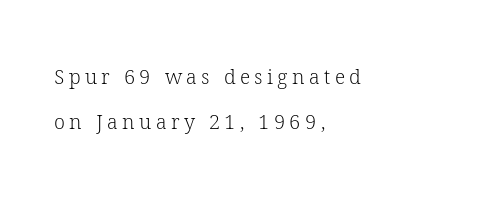
Italic? Not at all — the glyphs are vertical. The typeface has the unassuming heft of standard copy or less. Reading down the block, your eye returns to a fixed left position each line. Beneath every word, the page is bare. How are the letters spaced? Widely, with obvious added tracking.
